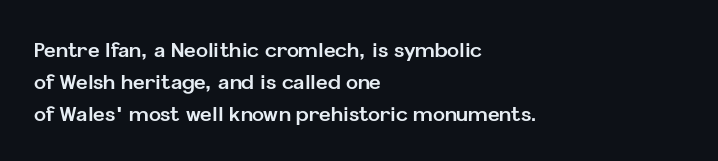
Q: Is the text bold? A: Yes.
Q: Is the text italic (slanted)? A: No, it is upright.
Q: Is the text underlined? A: No.
Q: How is the paragraph aligned? A: Left-aligned.
Q: Is the spacing between letters normal or unusually wide? A: Normal.
Q: Is the spacing between lines tight, normal or loose? A: Normal.
